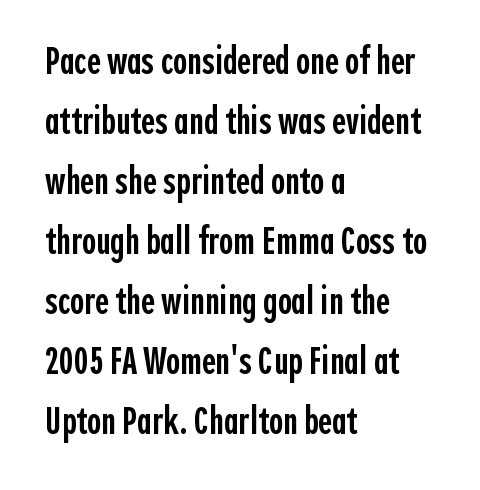
The image shows 38 px semibold, condensed sans-serif type, upright; set left-aligned, normal line spacing (1.58x), normal letter spacing, not underlined; a medium x-height.
